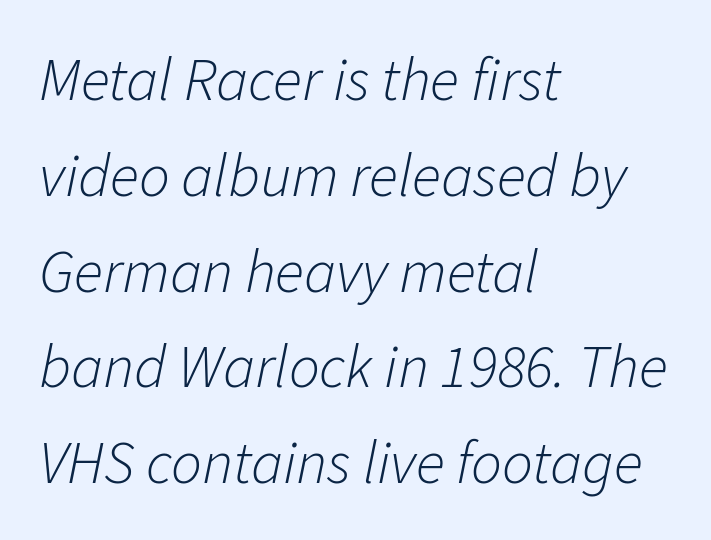
{"italic": "yes", "lean": "right", "slant_degrees": 11, "bold": "no", "weight": "light", "width": "normal", "stroke_contrast": "low", "x_height": "medium", "monospaced": "no", "underline": "no", "align": "left", "line_spacing": "normal", "line_spacing_ratio": 1.57, "letter_spacing": "normal", "letter_spacing_em": 0.0, "glyph_px": 61}
